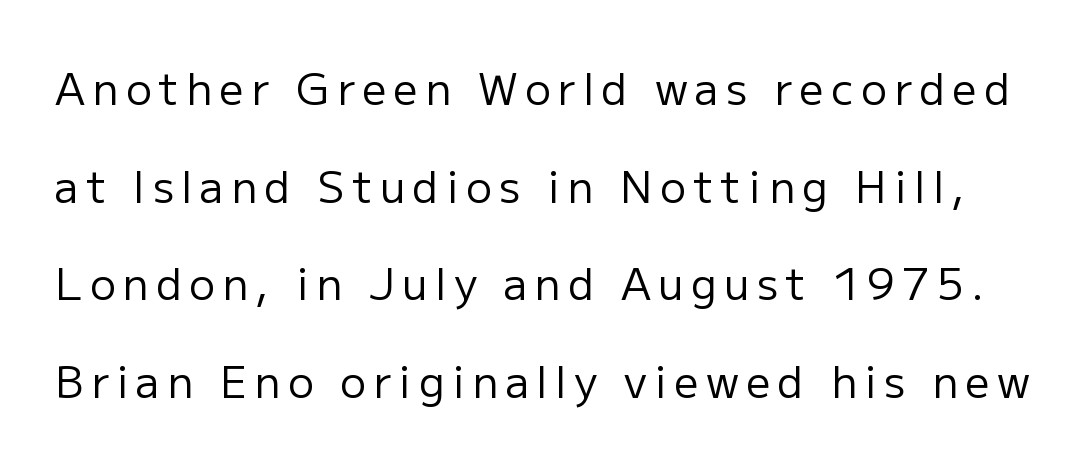
Q: Is the text bold? A: No.
Q: Is the text italic (slanted)? A: No, it is upright.
Q: Is the typeface a serif or a sans-serif typeface? A: Sans-serif.
Q: Is the text underlined? A: No.
Q: Is the spacing between lines tight, normal or loose? A: Loose.
Q: Width (condensed, normal, or wide)? A: Normal.
Q: Stroke contrast? A: Low.
Q: x-height? A: Medium.
Q: Monospaced? A: No.
